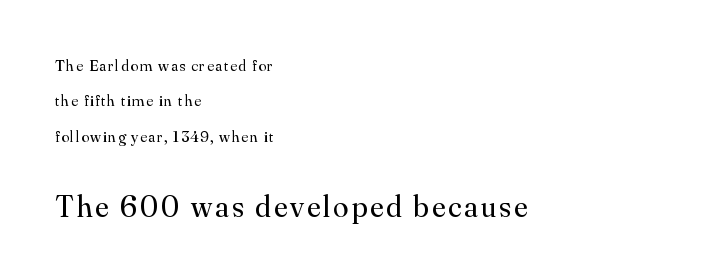
Q: Is the text bold? A: No.
Q: Is the text italic (slanted)? A: No, it is upright.
Q: Is the typeface a serif or a sans-serif typeface? A: Serif.
Q: Is the text underlined? A: No.
Q: How is the paragraph aligned? A: Left-aligned.
Q: Is the spacing between lines tight, normal or loose? A: Loose.
Q: Which block of text is set in a larger size, the first (top) or the second (bottom)? A: The second (bottom) one.
Q: Width (condensed, normal, or wide)? A: Normal.
Q: Stroke contrast? A: Medium.
Q: x-height? A: Small.
Q: Monospaced? A: No.
